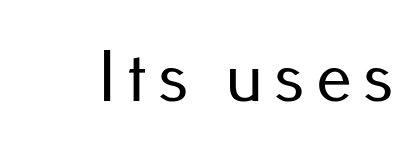
The image shows 72 px sans-serif type, upright; set not underlined; low stroke contrast and a small x-height.
